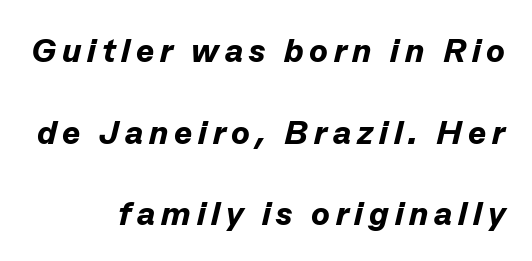
{"italic": "yes", "lean": "right", "slant_degrees": 13, "bold": "yes", "weight": "bold", "width": "normal", "stroke_contrast": "low", "x_height": "medium", "monospaced": "no", "underline": "no", "align": "right", "line_spacing": "loose", "line_spacing_ratio": 2.4, "glyph_px": 34}
